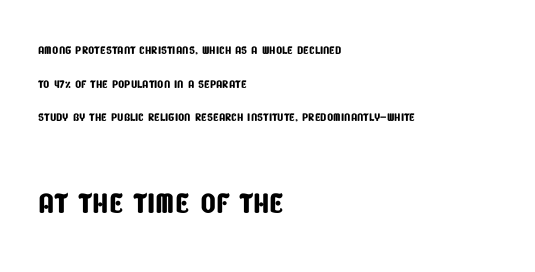
{"serif": "no", "width": "condensed", "stroke_contrast": "low", "x_height": "large", "monospaced": "no", "underline": "no", "align": "left", "line_spacing": "loose", "line_spacing_ratio": 2.1, "letter_spacing": "normal", "letter_spacing_em": 0.0, "larger_block": "second", "size_ratio": 2.56, "glyph_px": 41}
